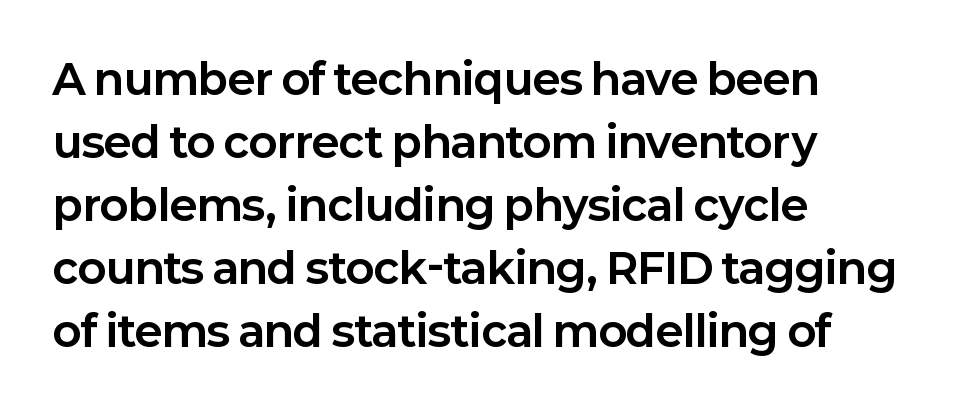
The font family rendered here belongs to the sans-serif group. Honestly, the row spacing looks completely unremarkable. The specimen reads as upright at a glance. Heavy, bold letterforms. A typesetter would call this zero additional tracking.
